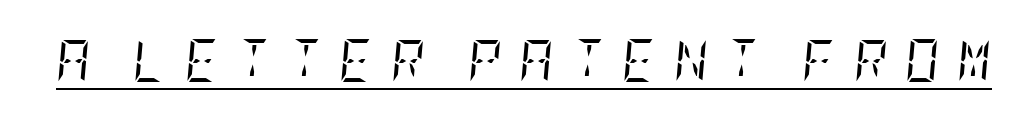
The image shows 42 px regular-weight, condensed serif type, italic (leaning right); set unusually wide letter spacing (+0.41 em), underlined; low stroke contrast and a large x-height.
